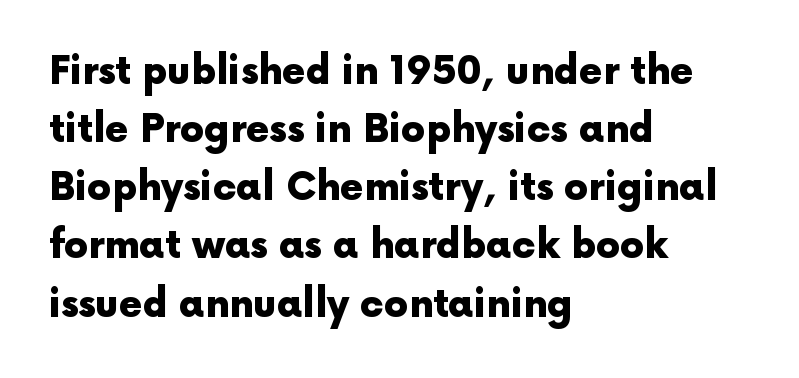
The image shows 38 px heavy sans-serif type, upright; set left-aligned, normal line spacing (1.53x), normal letter spacing, not underlined; a medium x-height.
